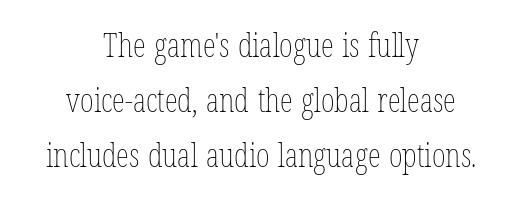
{"italic": "no", "bold": "no", "weight": "thin", "width": "condensed", "stroke_contrast": "low", "x_height": "medium", "monospaced": "no", "underline": "no", "align": "center", "line_spacing": "normal", "line_spacing_ratio": 1.66, "letter_spacing": "normal", "letter_spacing_em": 0.0, "glyph_px": 33}
